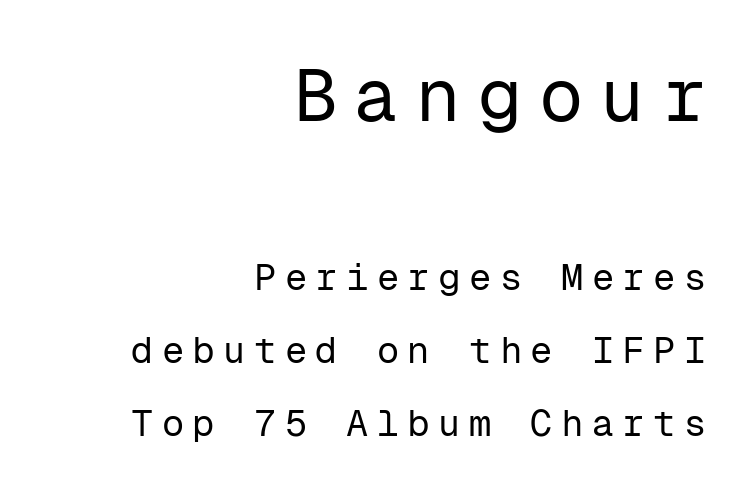
I'd call this a sans setting — the letters go barefoot. This reads as an unemphasized weight, regular at the heaviest. The foot of each line stays bare and open. Each word looks stretched out because of the extra space between its letters. Visually, the top section dominates because its glyphs are scaled up. This sample has the even, mechanical cadence of fixed-width lettering.
